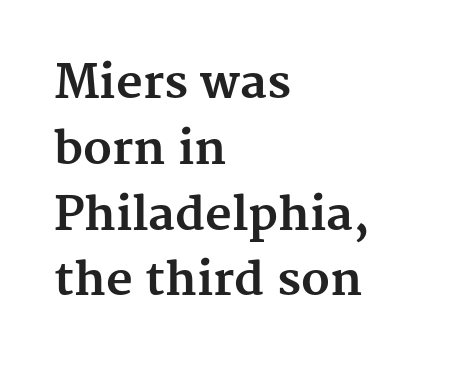
{"serif": "yes", "italic": "no", "bold": "yes", "weight": "bold", "width": "normal", "stroke_contrast": "medium", "x_height": "medium", "monospaced": "no", "underline": "no", "align": "left", "line_spacing": "normal", "line_spacing_ratio": 1.43, "letter_spacing": "normal", "letter_spacing_em": 0.0, "glyph_px": 46}
